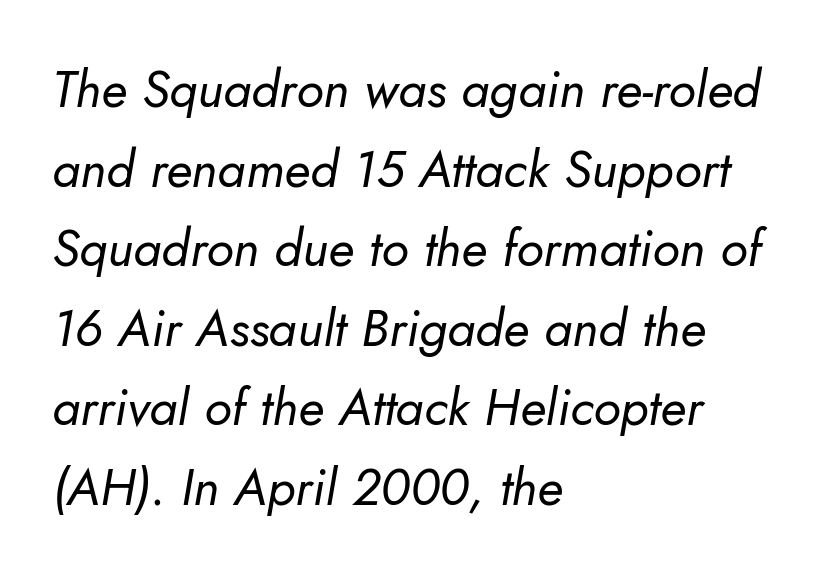
Q: Is the text bold? A: No.
Q: Is the text italic (slanted)? A: Yes, it leans right by about 5 degrees.
Q: Is the text underlined? A: No.
Q: How is the paragraph aligned? A: Left-aligned.
Q: Is the spacing between letters normal or unusually wide? A: Normal.
Q: Is the spacing between lines tight, normal or loose? A: Normal.
Q: Width (condensed, normal, or wide)? A: Normal.
Q: Stroke contrast? A: Low.
Q: x-height? A: Small.
Q: Monospaced? A: No.
